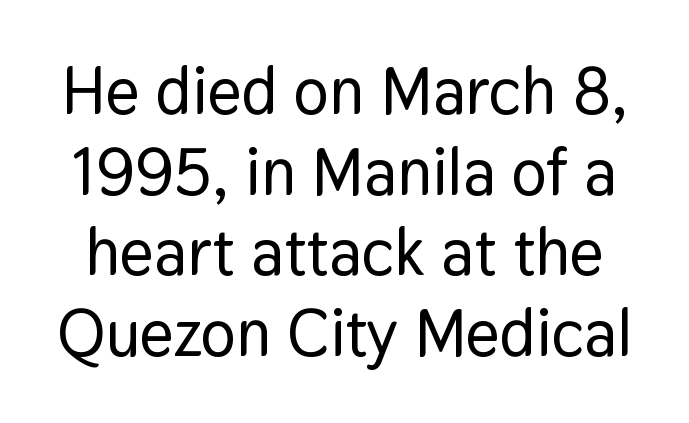
Style check: upright. Underline: absent. These lines are rendered in a variable-pitch font. A typesetter would label this face a sans. Default kerning and tracking; the words read as compact shapes.
